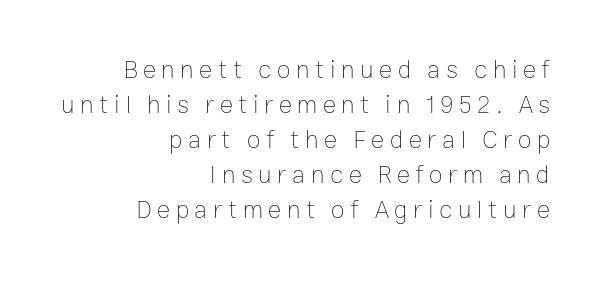
The image shows 25 px text type, upright; set right-aligned, normal line spacing (1.4x), unusually wide letter spacing (+0.22 em), not underlined.
